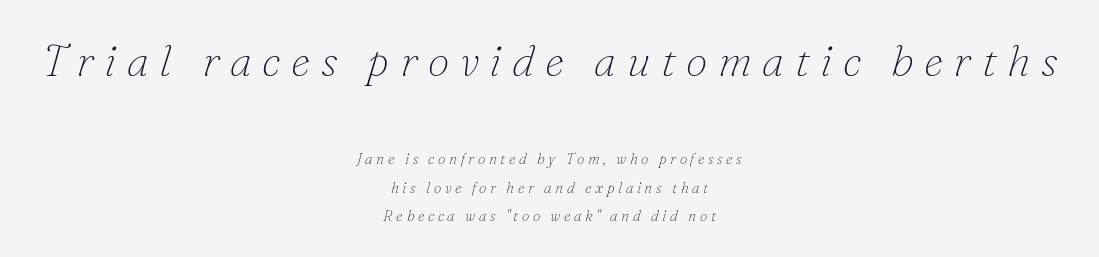
{"serif": "yes", "italic": "yes", "lean": "right", "slant_degrees": 16, "bold": "no", "weight": "thin", "width": "normal", "stroke_contrast": "low", "x_height": "small", "monospaced": "no", "underline": "no", "align": "center", "line_spacing_ratio": 1.87, "letter_spacing": "wide", "letter_spacing_em": 0.24, "larger_block": "first", "size_ratio": 2.93, "glyph_px": 44}
